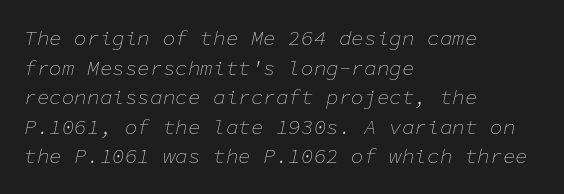
{"italic": "yes", "lean": "right", "slant_degrees": 11, "bold": "no", "underline": "no", "align": "left", "line_spacing": "normal", "line_spacing_ratio": 1.41, "letter_spacing": "normal", "letter_spacing_em": 0.0, "glyph_px": 21}
